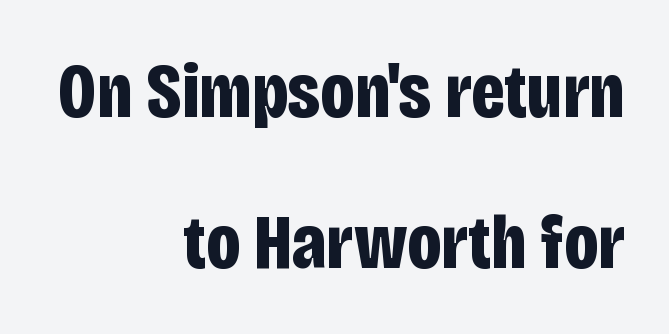
{"serif": "no", "italic": "no", "bold": "yes", "weight": "bold", "width": "condensed", "stroke_contrast": "low", "x_height": "large", "monospaced": "no", "underline": "no", "align": "right", "line_spacing": "loose", "line_spacing_ratio": 1.93, "letter_spacing": "normal", "letter_spacing_em": 0.0, "glyph_px": 78}
